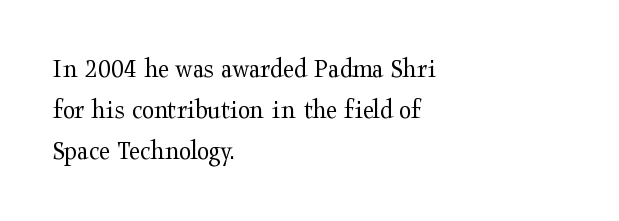
The image shows 28 px regular-weight, wide serif type, upright; set left-aligned, normal line spacing (1.47x), normal letter spacing, not underlined; medium stroke contrast and a medium x-height.
